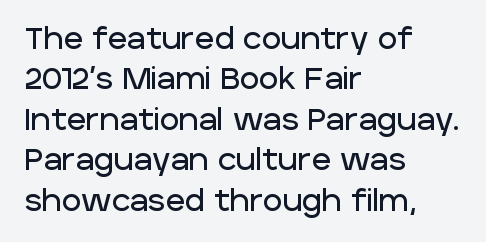
The image shows 30 px sans-serif type, upright; set left-aligned, normal line spacing (1.35x), normal letter spacing, not underlined; low stroke contrast and a large x-height.
